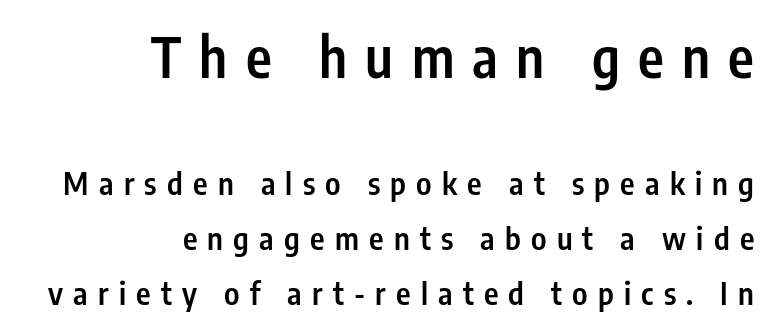
Q: Is the text bold? A: Semi-bold.
Q: Is the text italic (slanted)? A: No, it is upright.
Q: Is the typeface a serif or a sans-serif typeface? A: Sans-serif.
Q: Is the text underlined? A: No.
Q: How is the paragraph aligned? A: Right-aligned.
Q: Is the spacing between letters normal or unusually wide? A: Unusually wide.
Q: Which block of text is set in a larger size, the first (top) or the second (bottom)? A: The first (top) one.
Q: Width (condensed, normal, or wide)? A: Condensed.
Q: Stroke contrast? A: Low.
Q: x-height? A: Medium.
Q: Monospaced? A: No.
